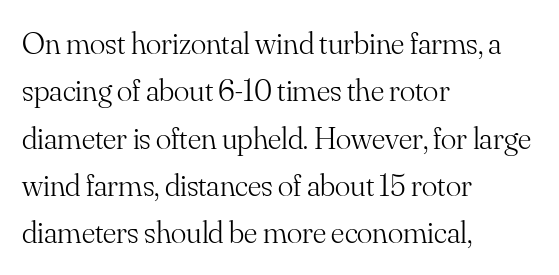
{"serif": "yes", "italic": "no", "bold": "no", "weight": "light", "width": "normal", "stroke_contrast": "medium", "x_height": "small", "monospaced": "no", "underline": "no", "align": "left", "line_spacing": "normal", "line_spacing_ratio": 1.48, "letter_spacing": "normal", "letter_spacing_em": 0.0, "glyph_px": 32}
